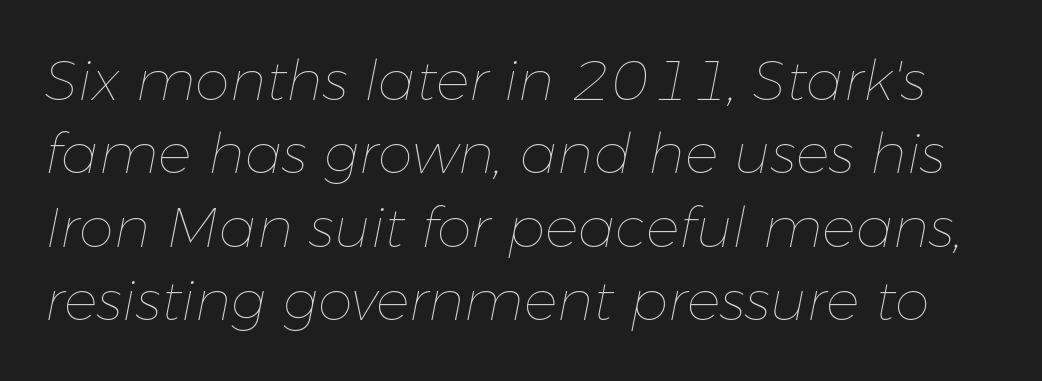
Q: Is the text bold? A: No.
Q: Is the text italic (slanted)? A: Yes, it leans right by about 11 degrees.
Q: Is the text underlined? A: No.
Q: Is the spacing between letters normal or unusually wide? A: Normal.
Q: Is the spacing between lines tight, normal or loose? A: Normal.
Q: Width (condensed, normal, or wide)? A: Normal.
Q: Stroke contrast? A: Low.
Q: x-height? A: Medium.
Q: Monospaced? A: No.
